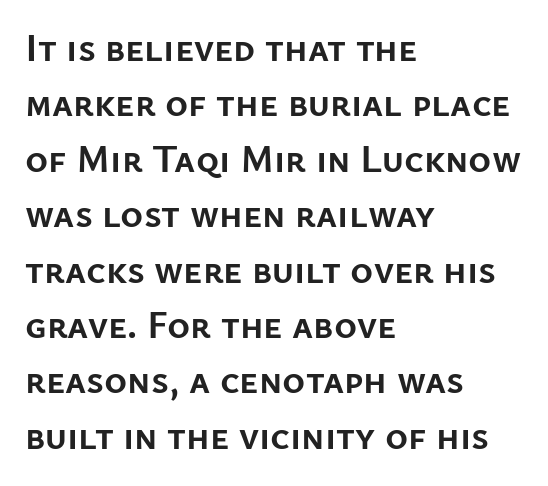
Q: Is the text bold? A: Yes.
Q: Is the text italic (slanted)? A: No, it is upright.
Q: Is the typeface a serif or a sans-serif typeface? A: Sans-serif.
Q: Is the text underlined? A: No.
Q: How is the paragraph aligned? A: Left-aligned.
Q: Is the spacing between letters normal or unusually wide? A: Normal.
Q: Is the spacing between lines tight, normal or loose? A: Normal.
Q: Width (condensed, normal, or wide)? A: Normal.
Q: Stroke contrast? A: Low.
Q: x-height? A: Medium.
Q: Monospaced? A: No.
